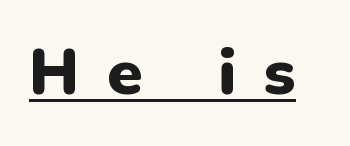
The image shows 64 px heavy sans-serif type, upright; set unusually wide letter spacing (+0.44 em), underlined; low stroke contrast and a medium x-height.
